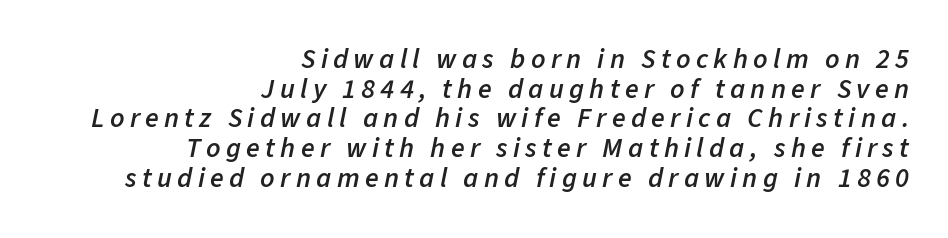
Short and long lines alike share a common ending point at right. The whole block is typeset with a tilt. The vertical gap from one line to the next is small. Is this a fixed-width face? No — the glyphs have proportional, varying widths.
